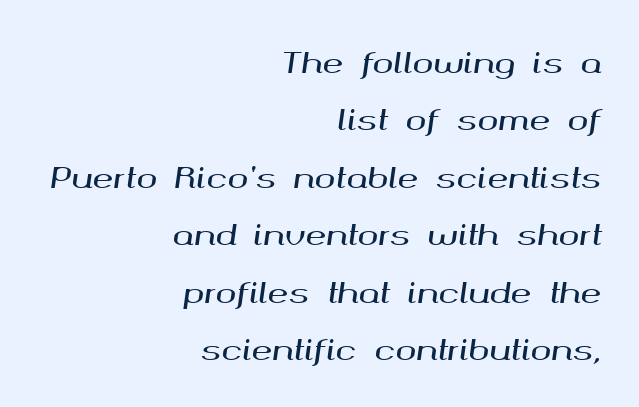
The image shows 28 px wide type, italic (leaning right); set right-aligned, loose line spacing (2.05x), normal letter spacing, not underlined; medium stroke contrast and a medium x-height.
